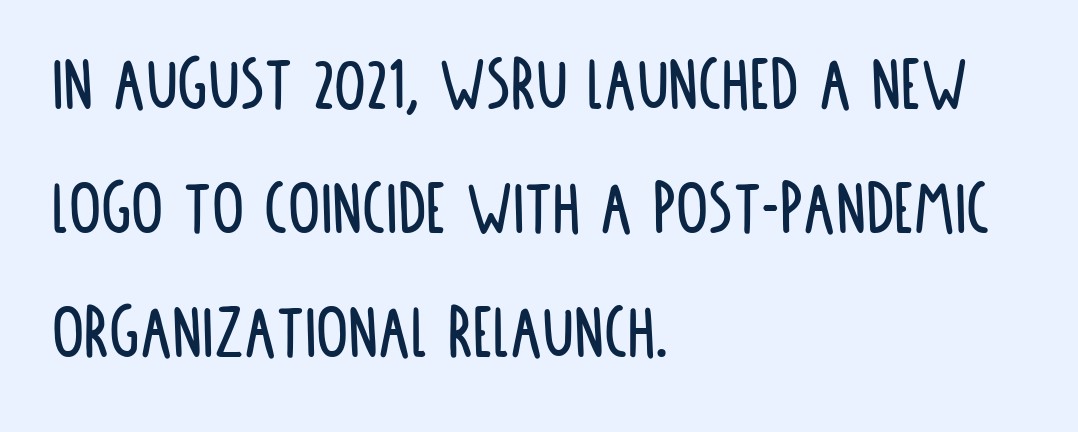
The image shows 80 px condensed sans-serif type, upright; set left-aligned, normal line spacing (1.55x), normal letter spacing, not underlined; low stroke contrast and a large x-height.
